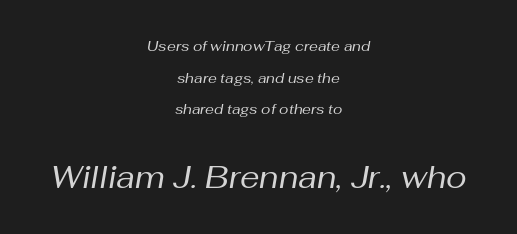
Q: Is the text bold? A: No.
Q: Is the text italic (slanted)? A: Yes, it leans right by about 10 degrees.
Q: Is the text underlined? A: No.
Q: How is the paragraph aligned? A: Centered.
Q: Is the spacing between letters normal or unusually wide? A: Normal.
Q: Is the spacing between lines tight, normal or loose? A: Loose.
Q: Which block of text is set in a larger size, the first (top) or the second (bottom)? A: The second (bottom) one.
Q: Width (condensed, normal, or wide)? A: Normal.
Q: Stroke contrast? A: Medium.
Q: x-height? A: Medium.
Q: Monospaced? A: No.
